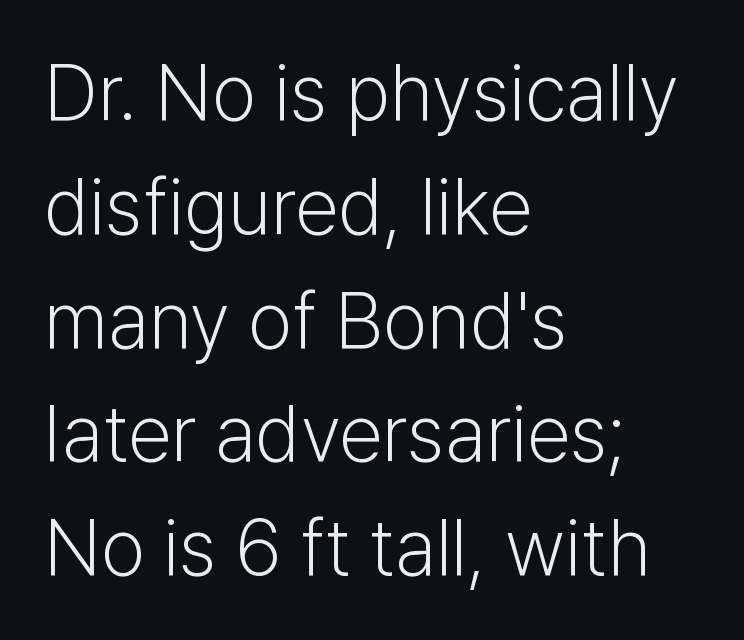
The image shows 79 px light sans-serif type, upright; set left-aligned, normal line spacing (1.44x), normal letter spacing, not underlined; low stroke contrast and a medium x-height.
